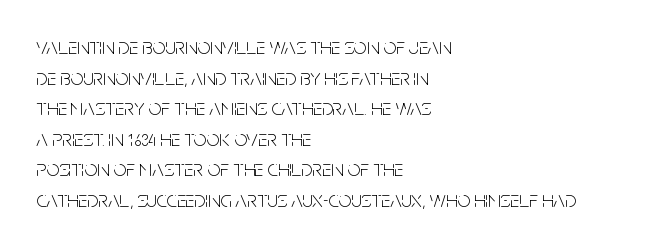
{"italic": "no", "bold": "no", "underline": "no", "align": "left", "line_spacing": "normal", "line_spacing_ratio": 1.33, "letter_spacing": "normal", "letter_spacing_em": 0.0, "glyph_px": 23}
